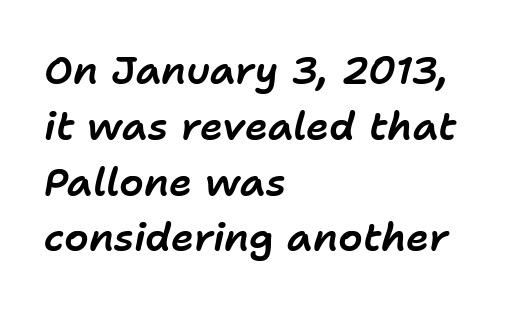
Q: Is the text italic (slanted)? A: Yes, it leans right by about 11 degrees.
Q: Is the text underlined? A: No.
Q: How is the paragraph aligned? A: Left-aligned.
Q: Is the spacing between letters normal or unusually wide? A: Normal.
Q: Is the spacing between lines tight, normal or loose? A: Normal.
Q: Width (condensed, normal, or wide)? A: Normal.
Q: Stroke contrast? A: Low.
Q: x-height? A: Medium.
Q: Monospaced? A: No.
